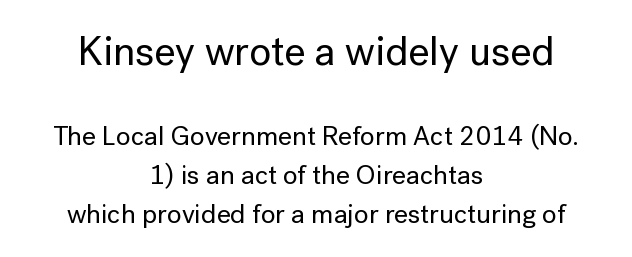
The image shows 41 px sans-serif type, upright; set centered, normal line spacing (1.44x), normal letter spacing, not underlined; the first (top) block is 1.52x larger; low stroke contrast and a medium x-height.
